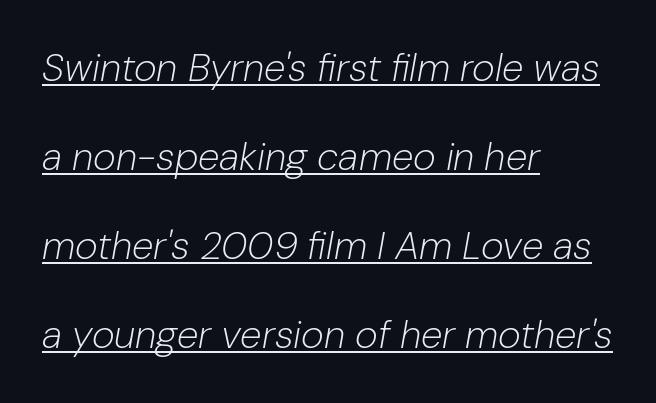
The image shows 39 px light type, italic (leaning right); set left-aligned, loose line spacing (2.28x), normal letter spacing, underlined; low stroke contrast and a medium x-height.
